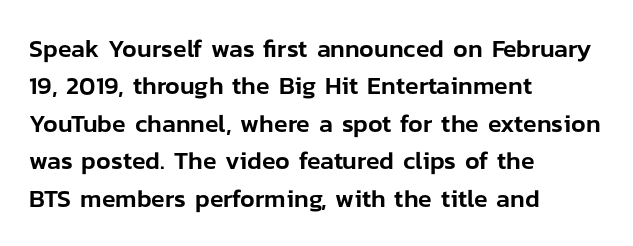
{"italic": "no", "underline": "no", "align": "left", "line_spacing": "normal", "line_spacing_ratio": 1.5, "letter_spacing": "normal", "letter_spacing_em": 0.0, "glyph_px": 25}
